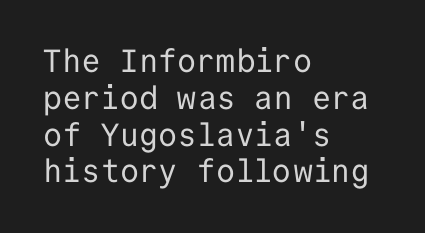
{"serif": "no", "italic": "no", "bold": "no", "weight": "regular", "width": "normal", "stroke_contrast": "low", "x_height": "medium", "monospaced": "yes", "underline": "no", "align": "left", "line_spacing": "tight", "line_spacing_ratio": 1.15, "letter_spacing": "normal", "letter_spacing_em": 0.0, "glyph_px": 32}
